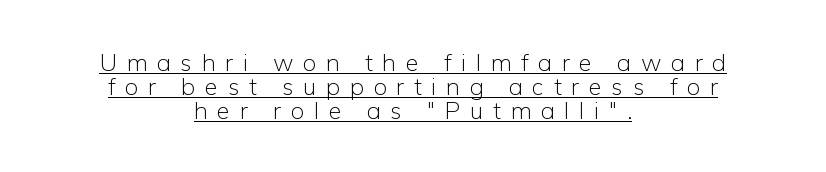
Q: Is the text bold? A: No.
Q: Is the text italic (slanted)? A: No, it is upright.
Q: Is the text underlined? A: Yes.
Q: How is the paragraph aligned? A: Centered.
Q: Is the spacing between letters normal or unusually wide? A: Unusually wide.
Q: Is the spacing between lines tight, normal or loose? A: Tight.
